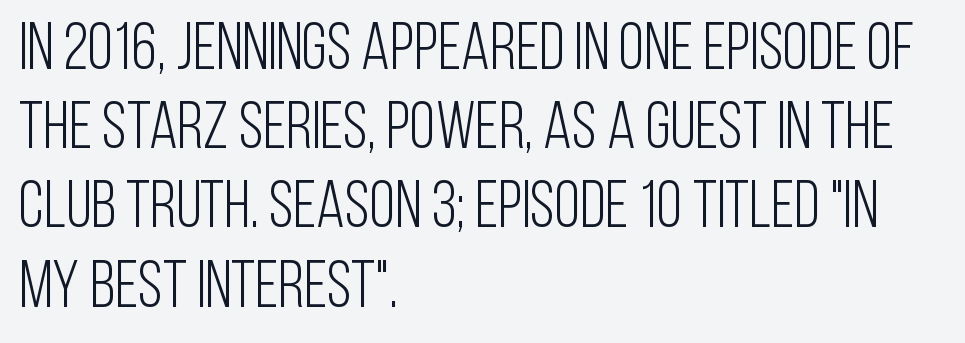
Q: Is the text bold? A: No.
Q: Is the text italic (slanted)? A: No, it is upright.
Q: Is the typeface a serif or a sans-serif typeface? A: Sans-serif.
Q: Is the text underlined? A: No.
Q: How is the paragraph aligned? A: Left-aligned.
Q: Is the spacing between letters normal or unusually wide? A: Normal.
Q: Width (condensed, normal, or wide)? A: Condensed.
Q: Stroke contrast? A: Low.
Q: x-height? A: Large.
Q: Monospaced? A: No.
